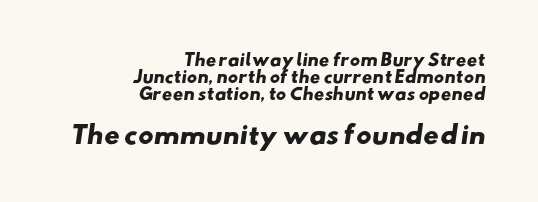
{"bold": "yes", "underline": "no", "align": "right", "line_spacing": "tight", "line_spacing_ratio": 1.07, "letter_spacing": "normal", "letter_spacing_em": 0.0, "larger_block": "second", "size_ratio": 1.5, "glyph_px": 24}
